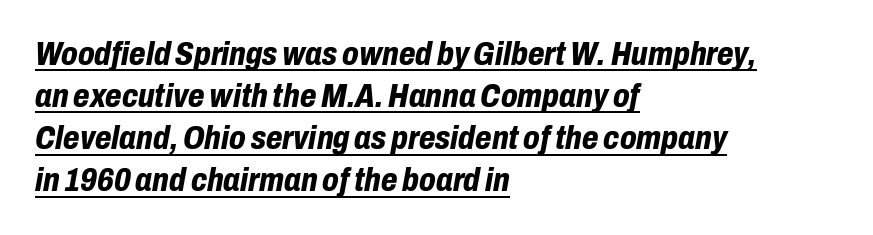
The image shows 34 px bold, condensed type, italic (leaning right); set left-aligned, line spacing 1.24x, normal letter spacing, underlined; low stroke contrast and a medium x-height.
